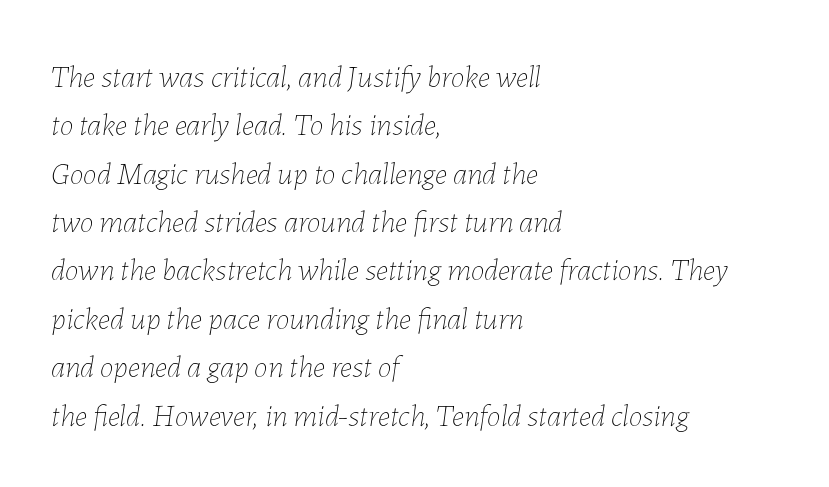
One-word summary of the alignment: left. Looks like regular typesetting: each glyph gets only the width it needs. Notice how the stems are inclined rather than vertical — that's the hallmark of italics. The strokes are not fattened; the text isn't bold.
